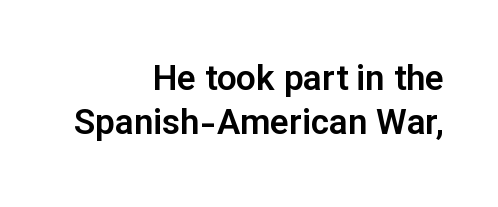
The image shows 35 px sans-serif type, upright; set right-aligned, normal line spacing (1.25x), normal letter spacing, not underlined; low stroke contrast and a medium x-height.
